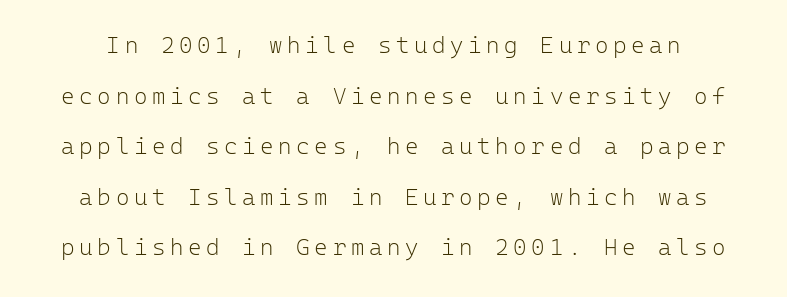
Nope, not italic — everything's standing straight. Words float on clear page, feet unadorned. Unbolded letterforms with no extra heft. Compared with typical body copy, the letter spacing here is much looser. The block of text is sparse from top to bottom, with ample space between rows.
